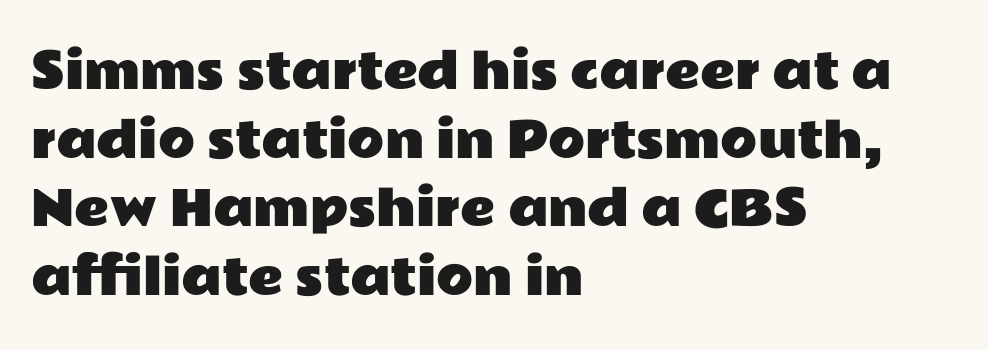
Glyph-to-glyph distance matches everyday printed text. This is sans-serif lettering, the kind often seen on screens and signage. The paragraph has a hard left edge and a soft right edge. Each new line begins a customary step beneath the previous one. These lines are rendered in a variable-pitch font.
